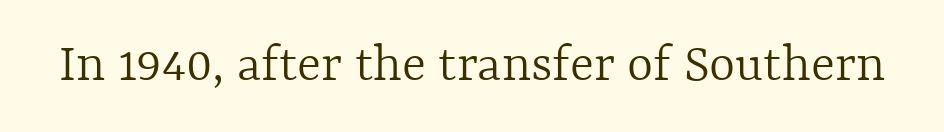
Q: Is the text bold? A: No.
Q: Is the text italic (slanted)? A: No, it is upright.
Q: Is the text underlined? A: No.
Q: Is the spacing between letters normal or unusually wide? A: Normal.
Q: Width (condensed, normal, or wide)? A: Normal.
Q: x-height? A: Medium.
Q: Monospaced? A: No.
